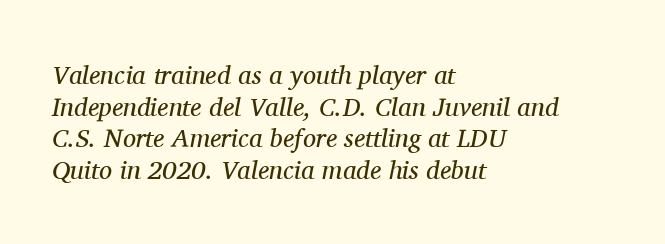
Q: Is the text bold? A: No.
Q: Is the text italic (slanted)? A: Yes, it leans right by about 11 degrees.
Q: Is the text underlined? A: No.
Q: How is the paragraph aligned? A: Left-aligned.
Q: Is the spacing between letters normal or unusually wide? A: Normal.
